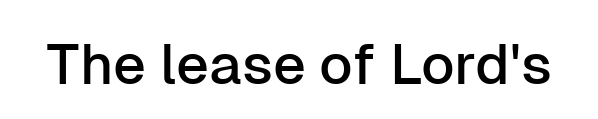
{"serif": "no", "italic": "no", "width": "normal", "stroke_contrast": "low", "x_height": "medium", "monospaced": "no", "underline": "no", "letter_spacing": "normal", "letter_spacing_em": 0.0, "glyph_px": 57}
